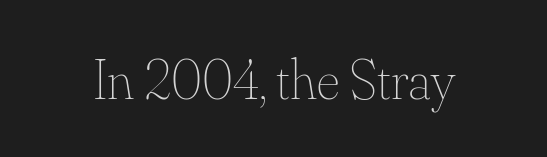
Q: Is the text bold? A: No.
Q: Is the text italic (slanted)? A: No, it is upright.
Q: Is the text underlined? A: No.
Q: Is the spacing between letters normal or unusually wide? A: Normal.
Q: Width (condensed, normal, or wide)? A: Normal.
Q: Stroke contrast? A: Medium.
Q: x-height? A: Small.
Q: Monospaced? A: No.
